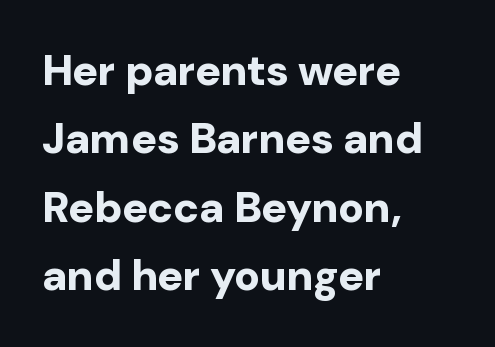
The image shows 43 px bold sans-serif type, upright; set left-aligned, normal line spacing (1.59x), normal letter spacing, not underlined; low stroke contrast and a medium x-height.
